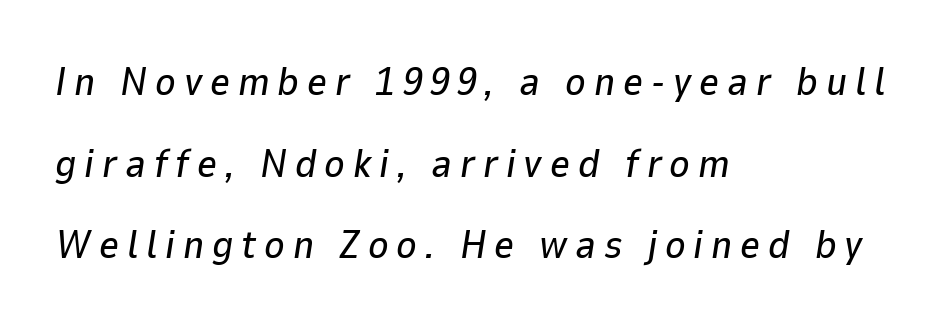
The image shows 39 px text type, italic (leaning right); set left-aligned, loose line spacing (2.09x), unusually wide letter spacing (+0.2 em), not underlined; low stroke contrast and a medium x-height.
